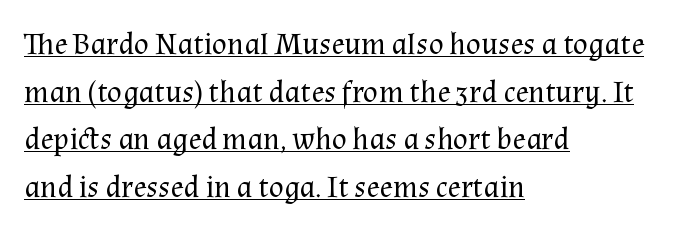
The image shows 31 px regular-weight type, upright; set left-aligned, normal line spacing (1.54x), normal letter spacing, underlined; medium stroke contrast and a medium x-height.
